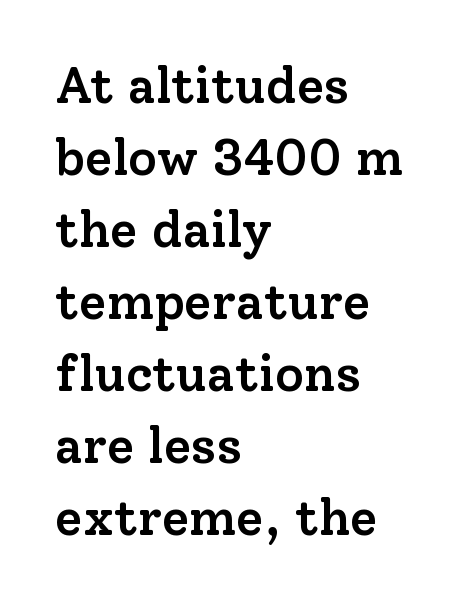
The image shows 50 px semibold serif type, upright; set left-aligned, normal line spacing (1.44x), normal letter spacing, not underlined; low stroke contrast and a medium x-height.
